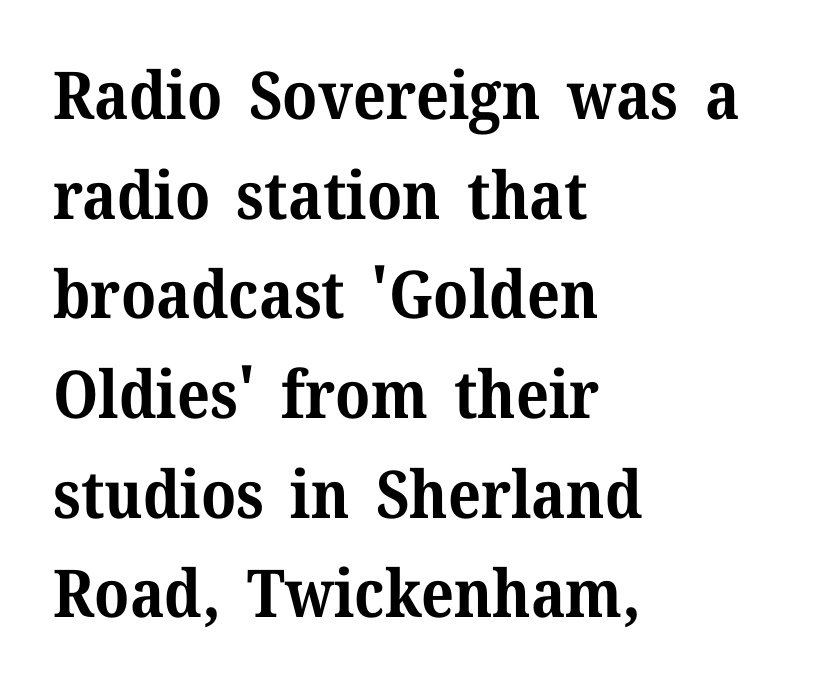
The image shows 66 px bold serif type, upright; set left-aligned, normal line spacing (1.51x), normal letter spacing, not underlined; medium stroke contrast and a medium x-height.
